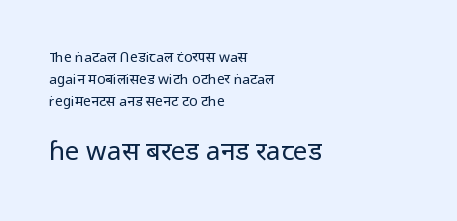
The image shows 26 px text type, upright; set left-aligned, normal line spacing (1.58x), normal letter spacing, not underlined; the second (bottom) block is 1.86x larger.
